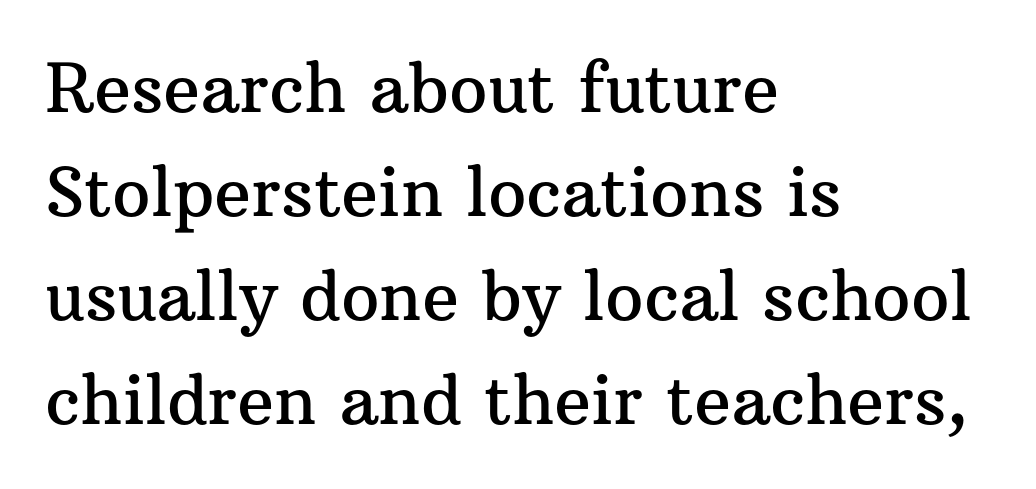
Q: Is the text italic (slanted)? A: No, it is upright.
Q: Is the typeface a serif or a sans-serif typeface? A: Serif.
Q: Is the text underlined? A: No.
Q: How is the paragraph aligned? A: Left-aligned.
Q: Is the spacing between letters normal or unusually wide? A: Normal.
Q: Is the spacing between lines tight, normal or loose? A: Normal.
Q: Width (condensed, normal, or wide)? A: Normal.
Q: Stroke contrast? A: Medium.
Q: x-height? A: Medium.
Q: Monospaced? A: No.
